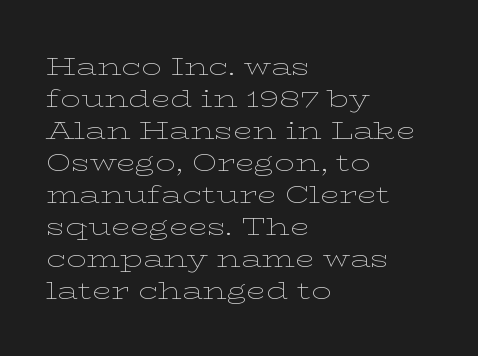
Q: Is the text bold? A: No.
Q: Is the text italic (slanted)? A: No, it is upright.
Q: Is the text underlined? A: No.
Q: How is the paragraph aligned? A: Left-aligned.
Q: Is the spacing between letters normal or unusually wide? A: Normal.
Q: Is the spacing between lines tight, normal or loose? A: Normal.
